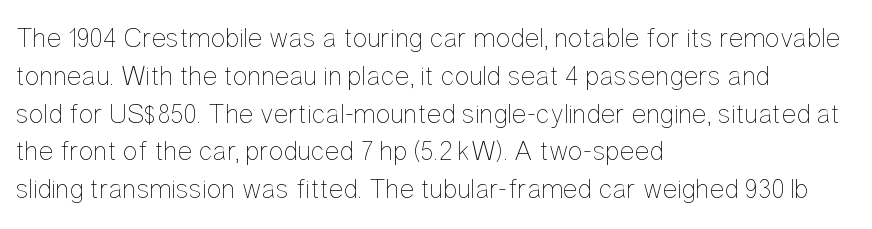
{"italic": "no", "bold": "no", "weight": "thin", "width": "condensed", "stroke_contrast": "low", "x_height": "medium", "monospaced": "no", "underline": "no", "align": "left", "line_spacing": "normal", "line_spacing_ratio": 1.35, "letter_spacing": "normal", "letter_spacing_em": 0.0, "glyph_px": 28}
